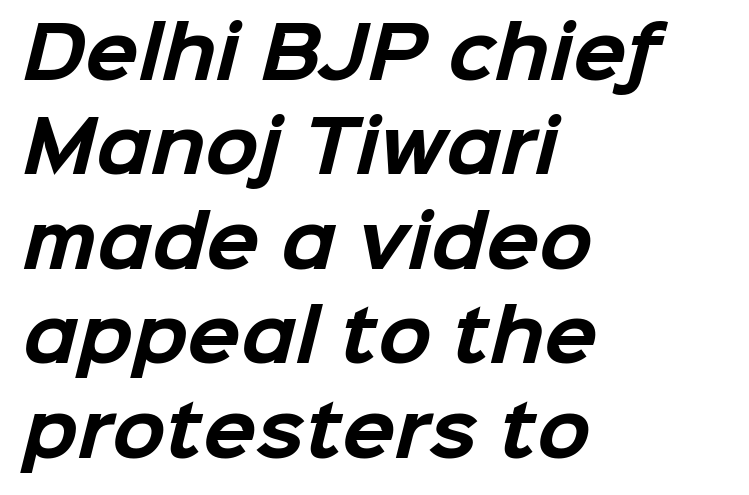
{"serif": "no", "bold": "yes", "weight": "bold", "width": "normal", "stroke_contrast": "low", "x_height": "medium", "monospaced": "no", "underline": "no", "align": "left", "line_spacing": "normal", "line_spacing_ratio": 1.35, "letter_spacing": "normal", "letter_spacing_em": 0.0, "glyph_px": 70}
